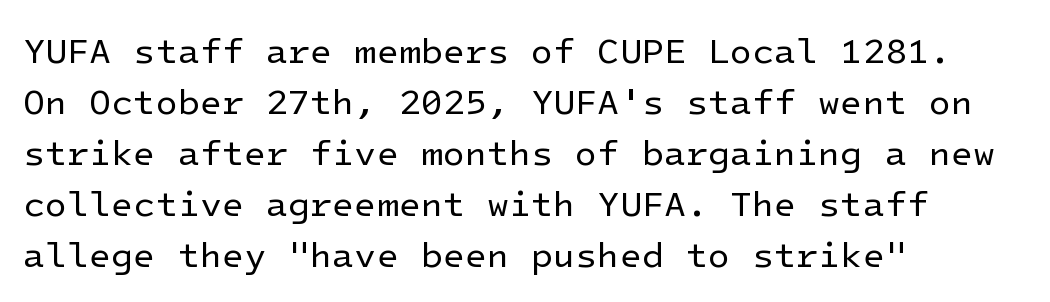
The image shows 36 px regular-weight sans-serif type, upright; set left-aligned, normal line spacing (1.42x), normal letter spacing, not underlined; low stroke contrast and a medium x-height.
